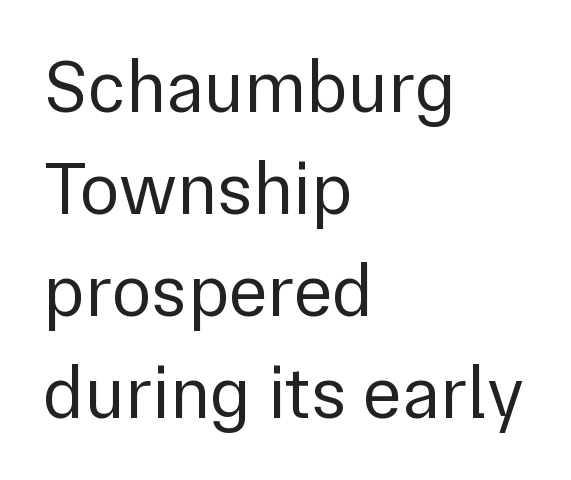
The image shows 74 px regular-weight sans-serif type, upright; set left-aligned, normal line spacing (1.38x), normal letter spacing, not underlined; a medium x-height.
